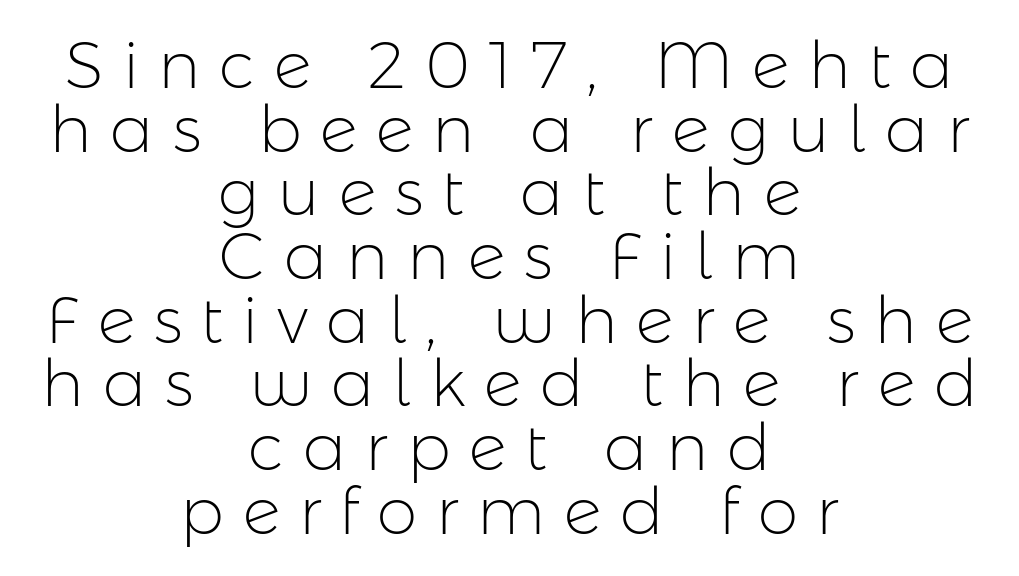
Q: Is the text bold? A: No.
Q: Is the text italic (slanted)? A: No, it is upright.
Q: Is the typeface a serif or a sans-serif typeface? A: Sans-serif.
Q: Is the text underlined? A: No.
Q: How is the paragraph aligned? A: Centered.
Q: Is the spacing between letters normal or unusually wide? A: Unusually wide.
Q: Is the spacing between lines tight, normal or loose? A: Tight.
Q: Width (condensed, normal, or wide)? A: Normal.
Q: Stroke contrast? A: Low.
Q: x-height? A: Medium.
Q: Monospaced? A: No.
